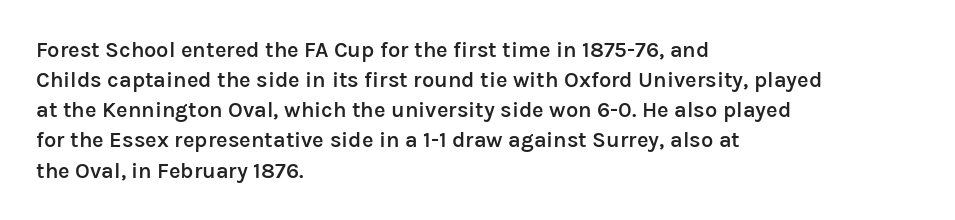
The rows are spaced the way most documents space them. Default kerning and tracking; the words read as compact shapes. Reading down the block, your eye returns to a fixed left position each line. The lettering stays uniformly vertical, giving the passage a roman look. Set as a demibold, roughly 600 on the weight scale.
